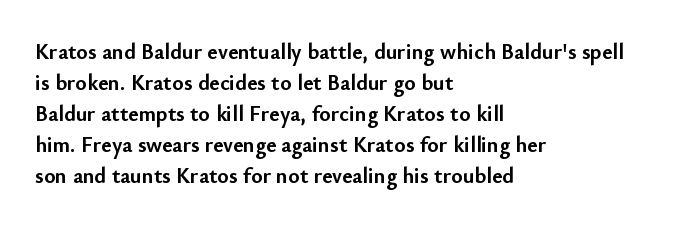
The image shows 22 px bold type, upright; set left-aligned, normal line spacing (1.41x), normal letter spacing, not underlined.
